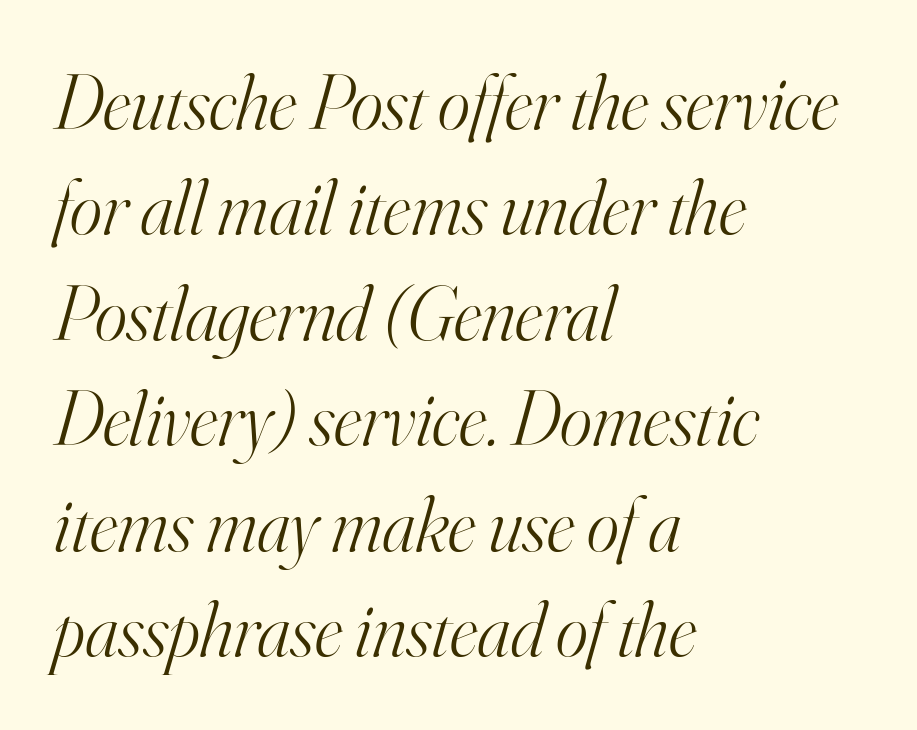
{"serif": "yes", "italic": "yes", "lean": "right", "slant_degrees": 16, "bold": "no", "weight": "light", "width": "normal", "stroke_contrast": "high", "x_height": "small", "monospaced": "no", "underline": "no", "align": "left", "line_spacing": "normal", "line_spacing_ratio": 1.37, "letter_spacing": "normal", "letter_spacing_em": 0.0, "glyph_px": 77}
